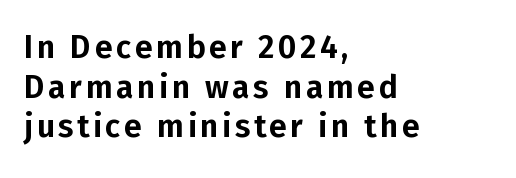
{"serif": "no", "italic": "no", "width": "normal", "stroke_contrast": "low", "x_height": "medium", "monospaced": "no", "underline": "no", "align": "left", "line_spacing_ratio": 1.24, "glyph_px": 32}
